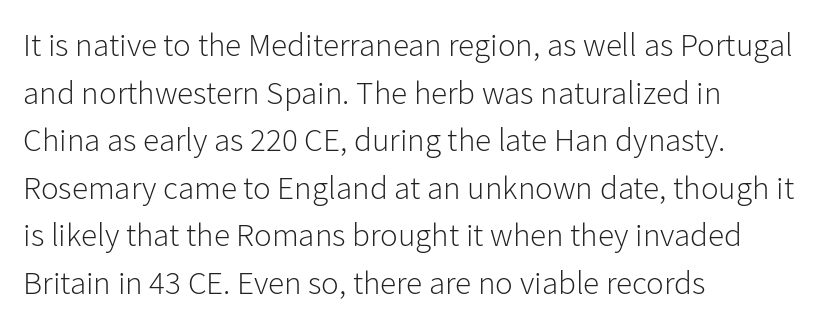
The image shows 33 px light sans-serif type, upright; set left-aligned, normal line spacing (1.44x), normal letter spacing, not underlined; low stroke contrast and a medium x-height.
